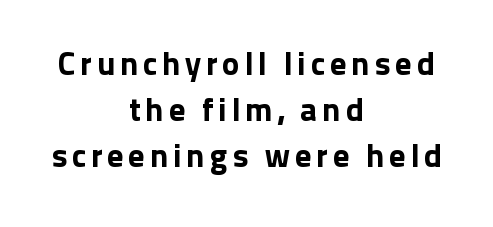
The image shows 33 px sans-serif type, upright; set centered, normal line spacing (1.4x), not underlined; low stroke contrast and a medium x-height.
